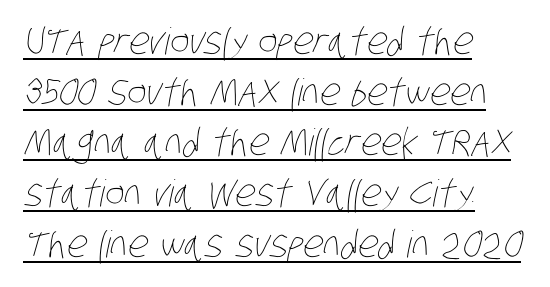
{"bold": "no", "weight": "thin", "width": "condensed", "stroke_contrast": "low", "x_height": "large", "monospaced": "no", "underline": "yes", "align": "left", "line_spacing": "normal", "line_spacing_ratio": 1.37, "letter_spacing": "normal", "letter_spacing_em": 0.0, "glyph_px": 37}
